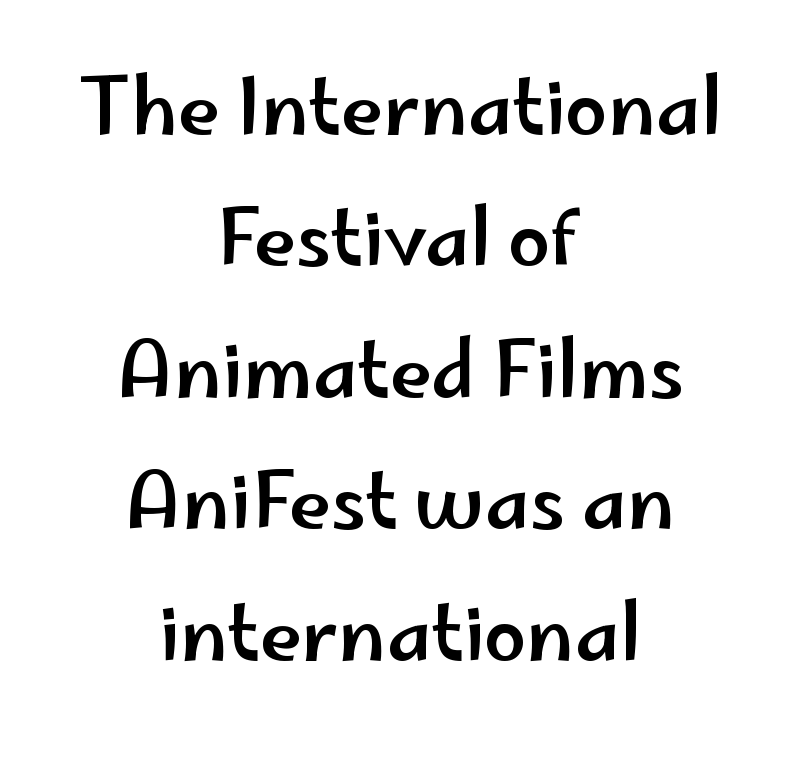
Q: Is the text italic (slanted)? A: No, it is upright.
Q: Is the typeface a serif or a sans-serif typeface? A: Sans-serif.
Q: Is the text underlined? A: No.
Q: How is the paragraph aligned? A: Centered.
Q: Is the spacing between letters normal or unusually wide? A: Normal.
Q: Width (condensed, normal, or wide)? A: Wide.
Q: Stroke contrast? A: Low.
Q: x-height? A: Small.
Q: Monospaced? A: No.
